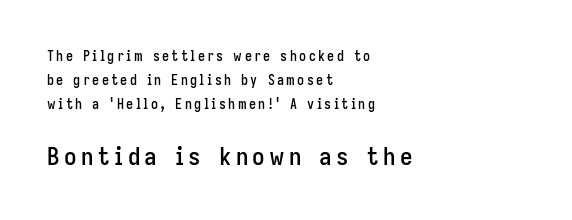
Posture: straight, roman, zero tilt. All the whitespace from short lines collects on the right. The baseline area is clear. These two chunks differ in scale, with the bottom chunk taking the larger measure.
